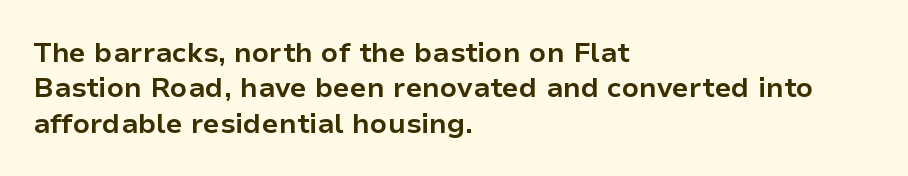
The specimen omits any rule beneath the text block's lines. Characters follow at the spacing the type designer built in. If you measured baseline to baseline, you'd find a middling distance. This rendering uses left alignment, leaving the right contour irregular. Look at the bottom of the vertical strokes: they stop flat, with no serifs.
